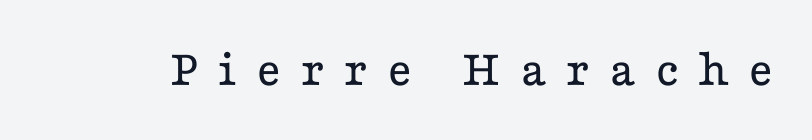
Q: Is the text bold? A: No.
Q: Is the text italic (slanted)? A: No, it is upright.
Q: Is the typeface a serif or a sans-serif typeface? A: Serif.
Q: Is the text underlined? A: No.
Q: Is the spacing between letters normal or unusually wide? A: Unusually wide.
Q: Width (condensed, normal, or wide)? A: Wide.
Q: Stroke contrast? A: Low.
Q: x-height? A: Medium.
Q: Monospaced? A: No.
